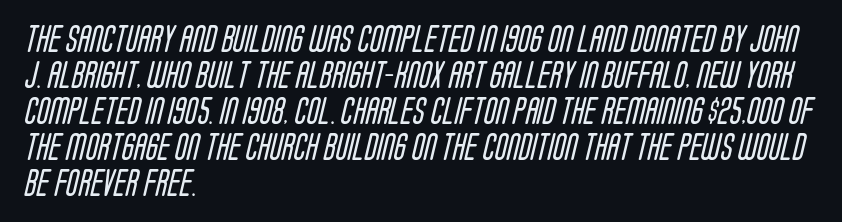
Q: Is the text bold? A: No.
Q: Is the typeface a serif or a sans-serif typeface? A: Sans-serif.
Q: Is the text underlined? A: No.
Q: How is the paragraph aligned? A: Left-aligned.
Q: Is the spacing between letters normal or unusually wide? A: Normal.
Q: Is the spacing between lines tight, normal or loose? A: Normal.
Q: Width (condensed, normal, or wide)? A: Condensed.
Q: Stroke contrast? A: Low.
Q: x-height? A: Large.
Q: Monospaced? A: No.
